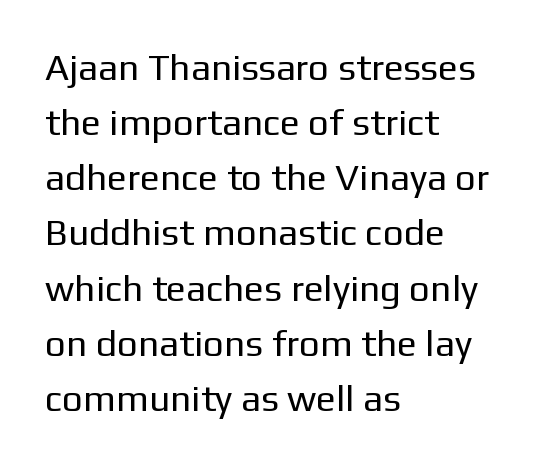
Counters stay open thanks to moderate or lighter strokes. Observe the absence of serifs on each vertical stroke in this sample. Rendered with straight, roman letterforms. The compositor pushed each line to the left boundary.
